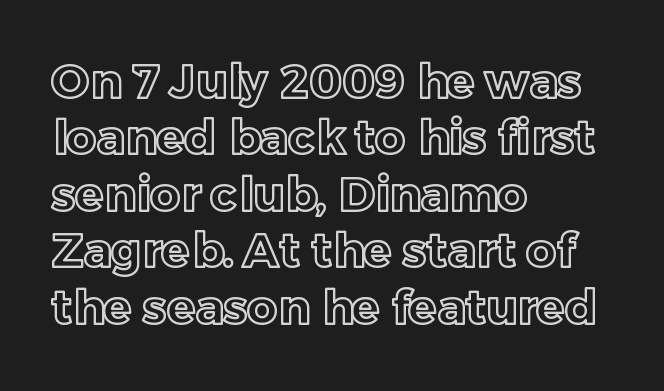
Q: Is the text italic (slanted)? A: No, it is upright.
Q: Is the text underlined? A: No.
Q: How is the paragraph aligned? A: Left-aligned.
Q: Is the spacing between letters normal or unusually wide? A: Normal.
Q: Width (condensed, normal, or wide)? A: Normal.
Q: x-height? A: Medium.
Q: Monospaced? A: No.
